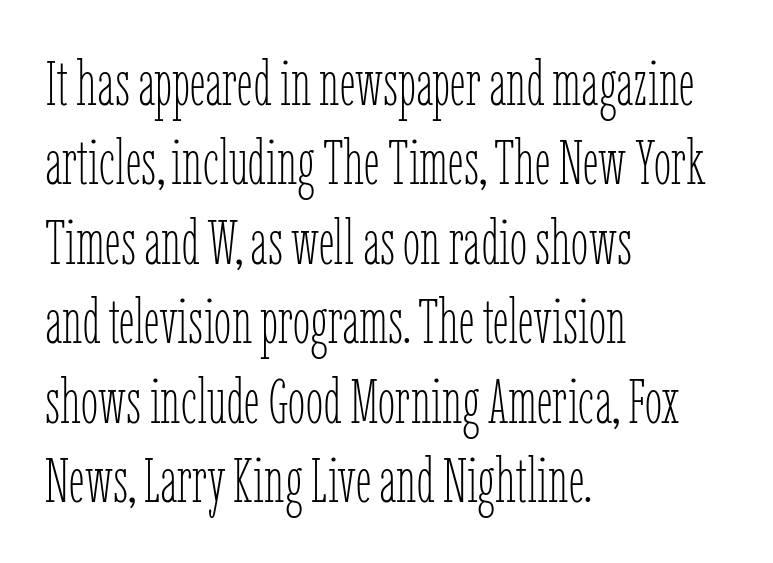
Here the glyphs are tracked normally, forming tight word shapes. The typography opts for an upright posture over an oblique one. Each line starts at the same left margin while the right side varies. Unmarked baselines from the first word to the last. Horizontal bands of white between lines are of average thickness.
